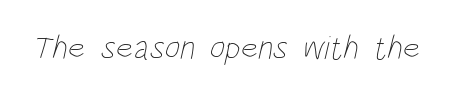
The image shows 33 px thin, condensed type; set normal letter spacing, not underlined; low stroke contrast and a large x-height.
